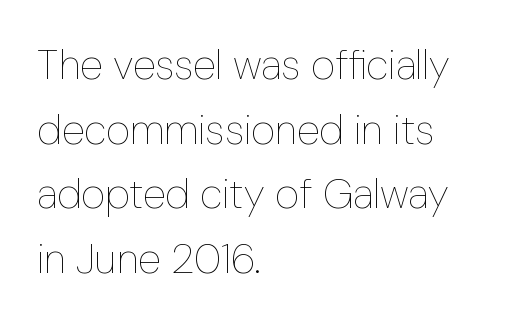
The image shows 42 px thin, condensed type, upright; set left-aligned, normal line spacing (1.54x), normal letter spacing, not underlined; low stroke contrast and a medium x-height.
